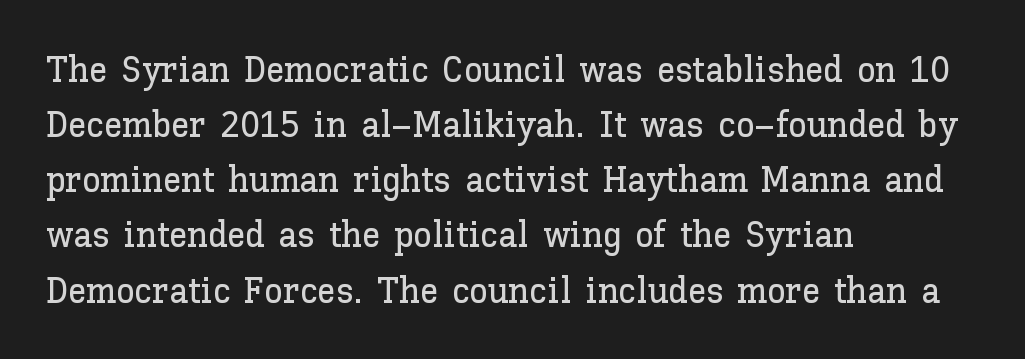
{"italic": "no", "width": "normal", "stroke_contrast": "low", "x_height": "medium", "monospaced": "no", "underline": "no", "align": "left", "line_spacing": "normal", "line_spacing_ratio": 1.49, "letter_spacing": "normal", "letter_spacing_em": 0.0, "glyph_px": 37}
